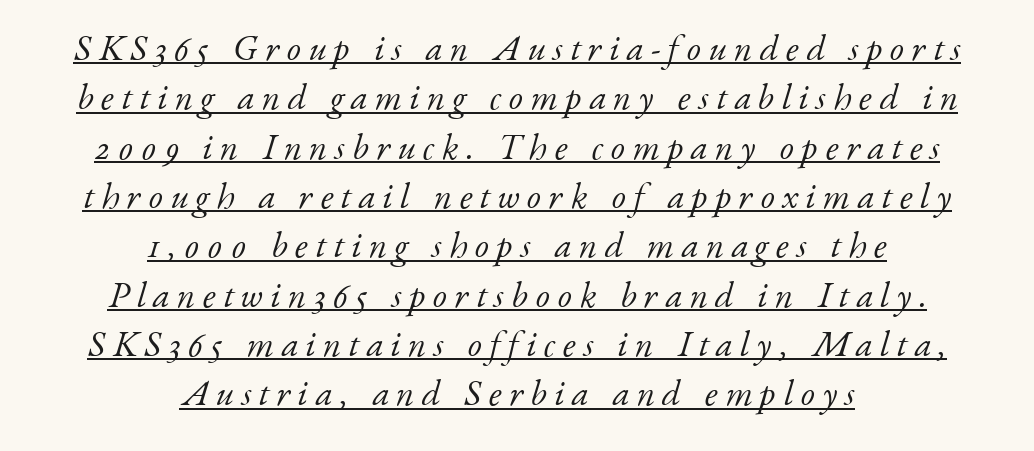
{"serif": "yes", "italic": "yes", "lean": "right", "slant_degrees": 17, "bold": "no", "weight": "light", "width": "normal", "stroke_contrast": "low", "x_height": "small", "monospaced": "no", "underline": "yes", "align": "center", "line_spacing": "normal", "line_spacing_ratio": 1.37, "letter_spacing": "wide", "letter_spacing_em": 0.21, "glyph_px": 36}
